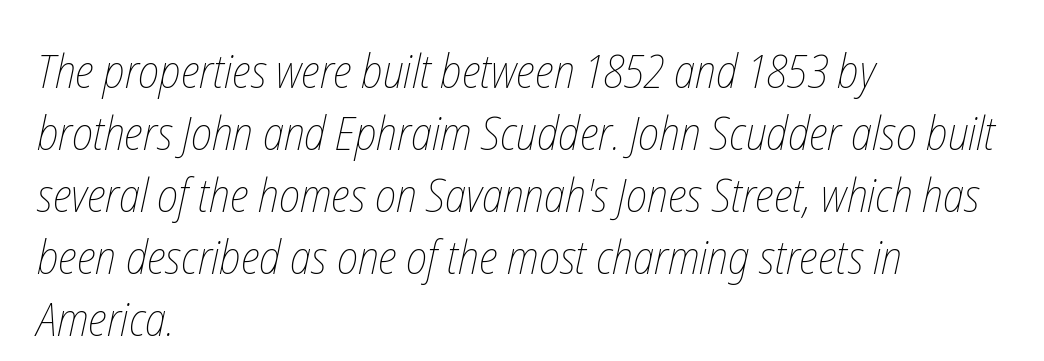
Q: Is the text bold? A: No.
Q: Is the text underlined? A: No.
Q: How is the paragraph aligned? A: Left-aligned.
Q: Is the spacing between letters normal or unusually wide? A: Normal.
Q: Is the spacing between lines tight, normal or loose? A: Normal.
Q: Width (condensed, normal, or wide)? A: Condensed.
Q: Stroke contrast? A: Low.
Q: x-height? A: Medium.
Q: Monospaced? A: No.
